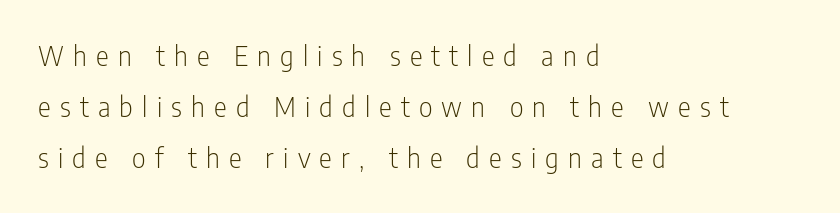
Q: Is the text bold? A: No.
Q: Is the text italic (slanted)? A: No, it is upright.
Q: Is the text underlined? A: No.
Q: How is the paragraph aligned? A: Left-aligned.
Q: Is the spacing between letters normal or unusually wide? A: Unusually wide.
